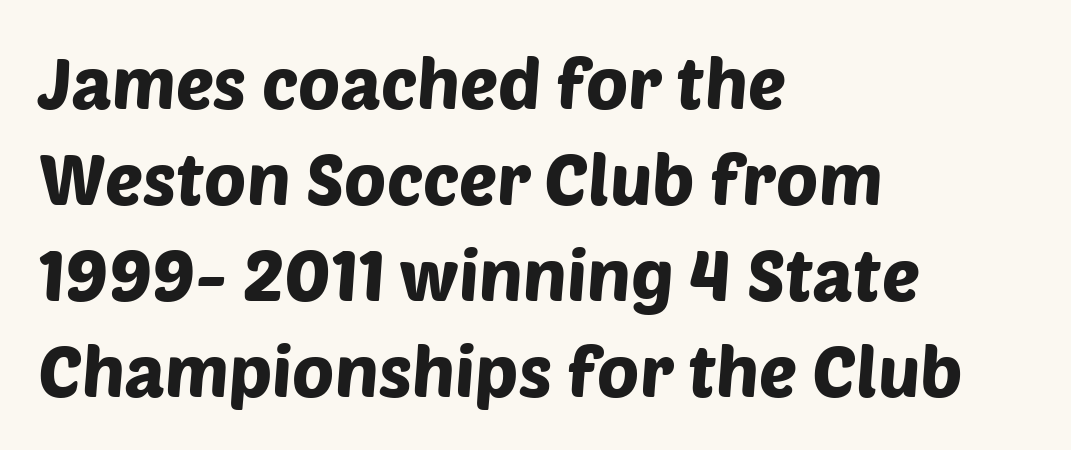
Q: Is the typeface a serif or a sans-serif typeface? A: Sans-serif.
Q: Is the text underlined? A: No.
Q: How is the paragraph aligned? A: Left-aligned.
Q: Is the spacing between letters normal or unusually wide? A: Normal.
Q: Is the spacing between lines tight, normal or loose? A: Normal.
Q: Width (condensed, normal, or wide)? A: Normal.
Q: Stroke contrast? A: Low.
Q: x-height? A: Large.
Q: Monospaced? A: No.
